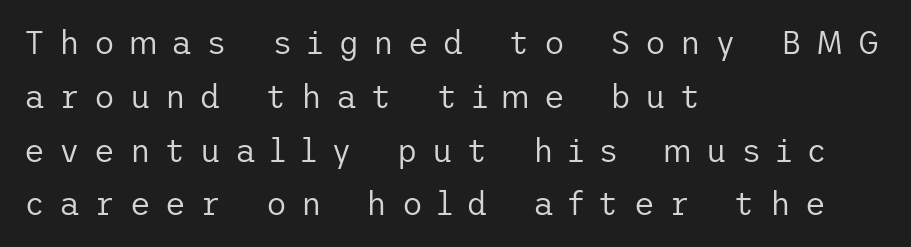
The block of text has a typical density, with ordinary space between rows. Honestly, there is no underline to notice here at all. I'd call this a sans setting — the letters go barefoot. Does extra space separate the letters? Yes, quite a lot of it. These glyphs show unthickened strokes, regular width or finer.
